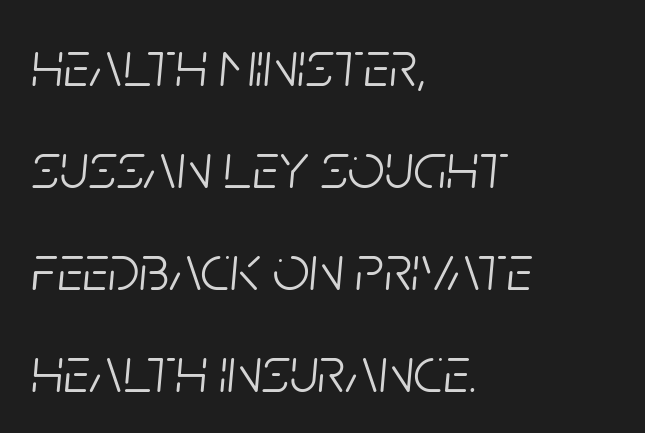
Q: Is the text bold? A: No.
Q: Is the text italic (slanted)? A: Yes, it leans right by about 5 degrees.
Q: Is the text underlined? A: No.
Q: How is the paragraph aligned? A: Left-aligned.
Q: Is the spacing between letters normal or unusually wide? A: Normal.
Q: Is the spacing between lines tight, normal or loose? A: Normal.
Q: Width (condensed, normal, or wide)? A: Condensed.
Q: Stroke contrast? A: Low.
Q: x-height? A: Large.
Q: Monospaced? A: No.
